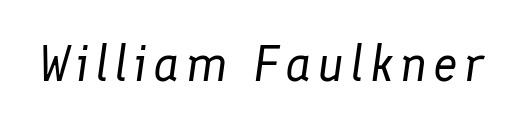
The image shows 50 px regular-weight type, italic (leaning right); set not underlined; low stroke contrast and a medium x-height.
